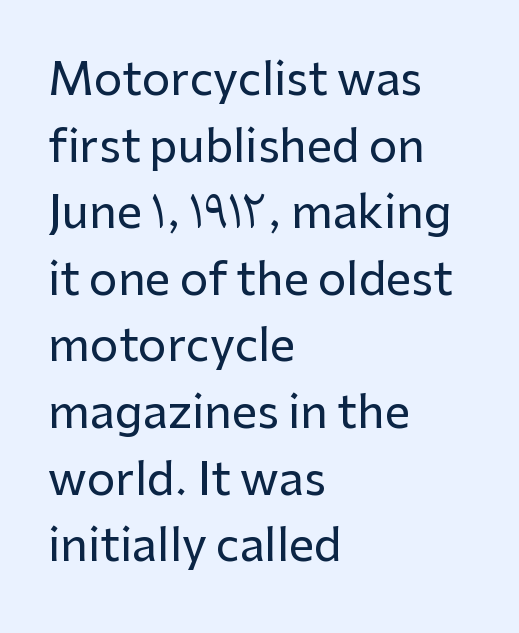
{"serif": "no", "italic": "no", "width": "normal", "stroke_contrast": "low", "x_height": "medium", "monospaced": "no", "underline": "no", "align": "left", "line_spacing": "normal", "line_spacing_ratio": 1.48, "letter_spacing": "normal", "letter_spacing_em": 0.0, "glyph_px": 45}
